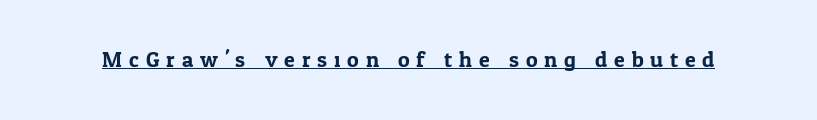
Q: Is the text italic (slanted)? A: No, it is upright.
Q: Is the text underlined? A: Yes.
Q: Is the spacing between letters normal or unusually wide? A: Unusually wide.
